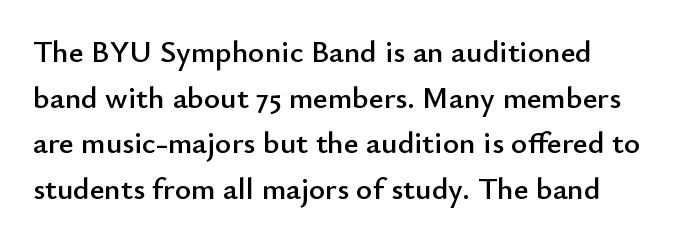
{"serif": "no", "italic": "no", "width": "normal", "stroke_contrast": "low", "x_height": "small", "monospaced": "no", "underline": "no", "line_spacing": "normal", "line_spacing_ratio": 1.47, "letter_spacing": "normal", "letter_spacing_em": 0.0, "glyph_px": 31}
